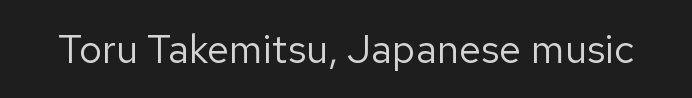
{"serif": "no", "italic": "no", "bold": "no", "weight": "regular", "width": "normal", "stroke_contrast": "low", "x_height": "medium", "monospaced": "no", "underline": "no", "letter_spacing": "normal", "letter_spacing_em": 0.0, "glyph_px": 40}
